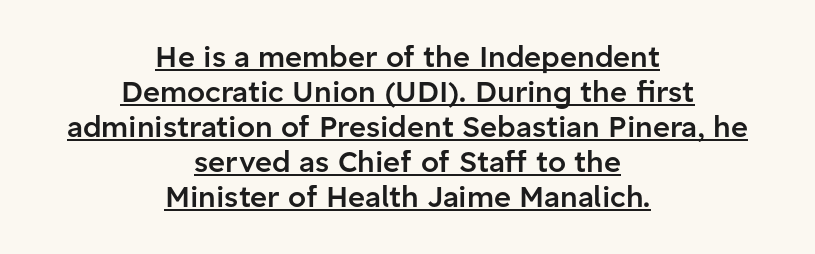
The image shows 29 px semibold sans-serif type, upright; set centered, line spacing 1.21x, normal letter spacing, underlined; low stroke contrast and a medium x-height.
